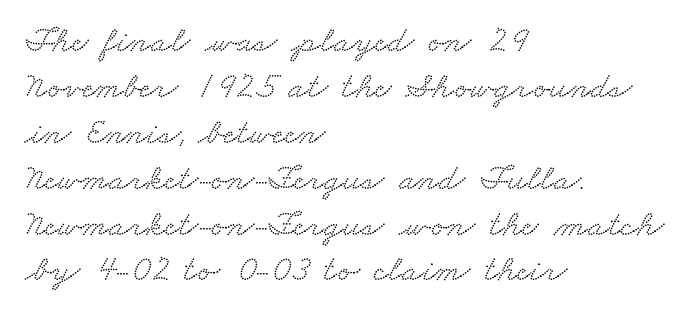
The rendering keeps characters at their native spacing. Each letter keeps its own natural width here, so spacing adapts to shape. The compositor pushed each line to the left boundary. The baseline area is clear.
